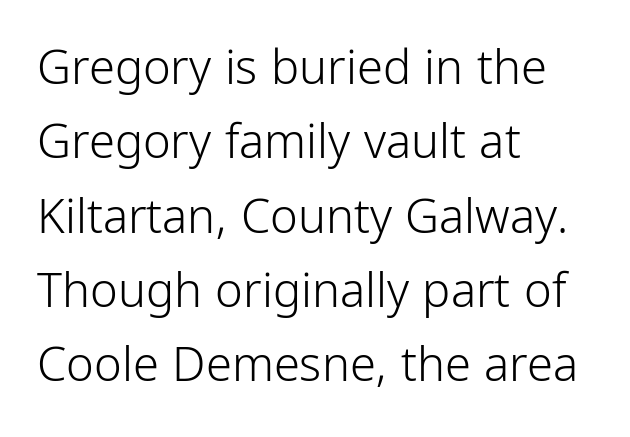
The image shows 47 px light, condensed sans-serif type, upright; set left-aligned, normal line spacing (1.58x), normal letter spacing, not underlined; low stroke contrast and a medium x-height.
